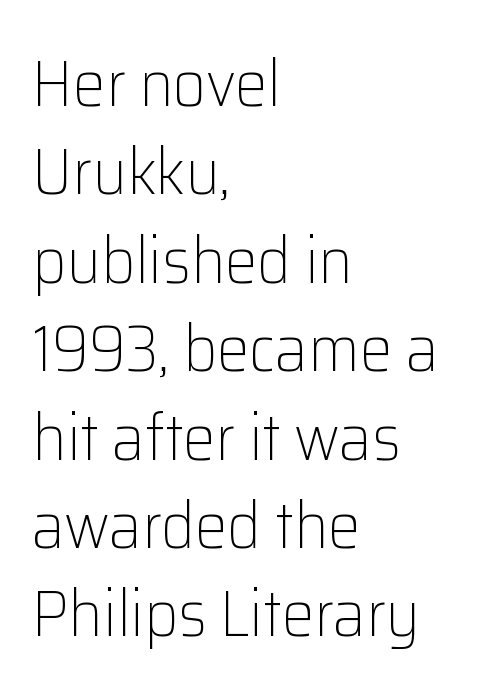
The image shows 65 px light sans-serif type, upright; set left-aligned, normal line spacing (1.36x), normal letter spacing, not underlined; low stroke contrast and a medium x-height.
